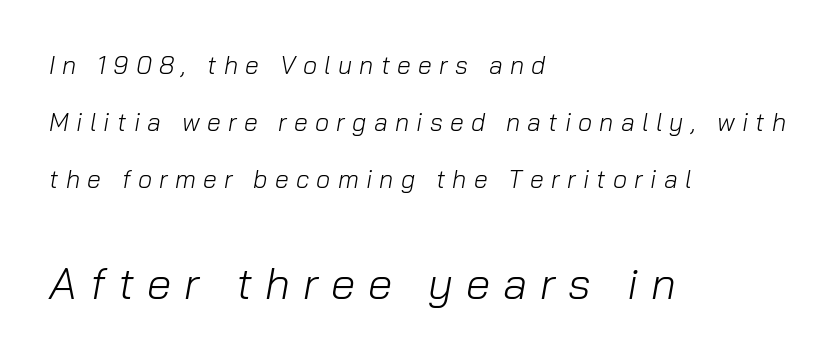
{"italic": "yes", "lean": "right", "slant_degrees": 10, "bold": "no", "weight": "light", "width": "normal", "stroke_contrast": "low", "x_height": "medium", "monospaced": "no", "underline": "no", "align": "left", "line_spacing": "loose", "line_spacing_ratio": 2.28, "letter_spacing": "wide", "letter_spacing_em": 0.29, "larger_block": "second", "size_ratio": 1.76, "glyph_px": 44}
